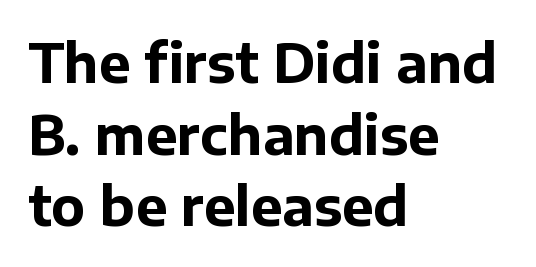
What's the leading like? Ordinary, nothing unusual. Posture: vertical. The rendering uses natural spacing where letterforms have individual widths. Does the weight exceed regular? Yes, all the way to bold. Is this a sans? Yes — the strokes have no serifs.
